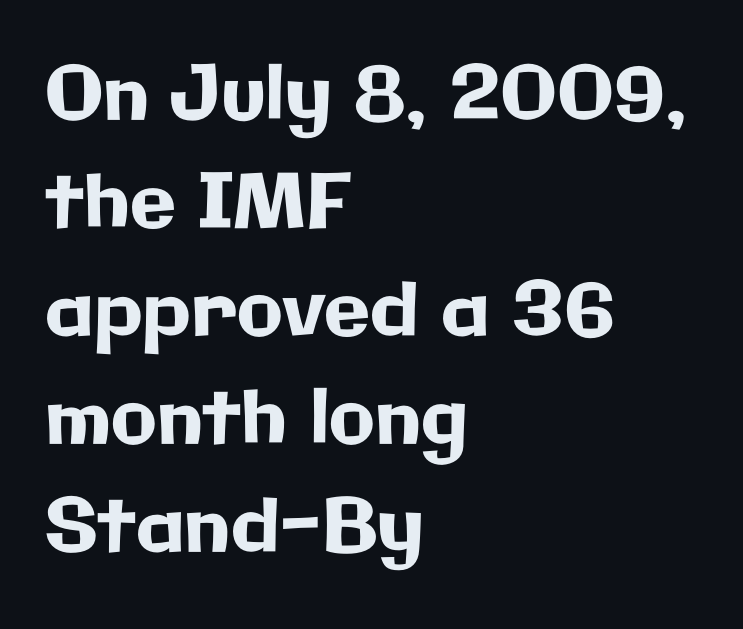
{"serif": "no", "italic": "no", "width": "normal", "stroke_contrast": "low", "x_height": "medium", "monospaced": "no", "underline": "no", "align": "left", "line_spacing": "normal", "line_spacing_ratio": 1.44, "letter_spacing": "normal", "letter_spacing_em": 0.0, "glyph_px": 75}
